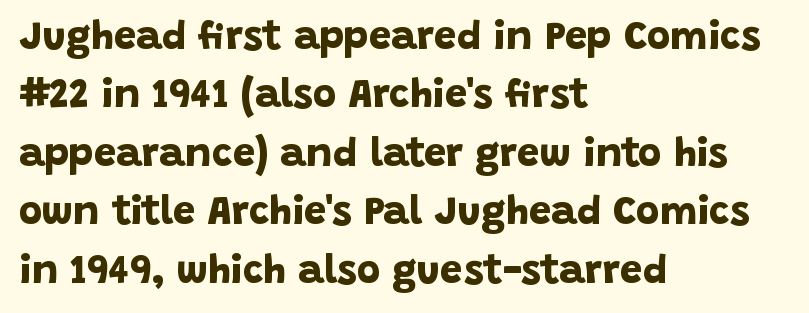
The image shows 40 px bold sans-serif type; set left-aligned, normal line spacing (1.46x), normal letter spacing, not underlined; low stroke contrast and a large x-height.
